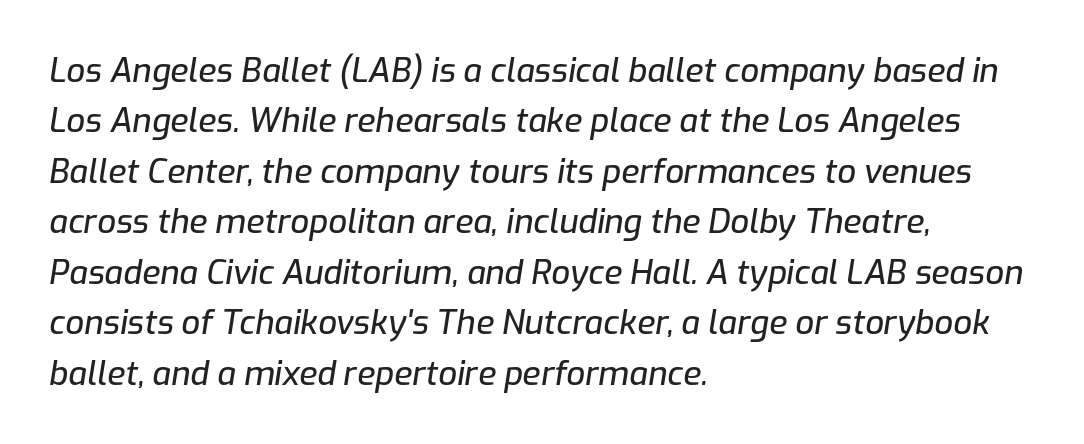
Emphasis-style slanted type is in use. No word sits above an underline. Successive baselines arrive at the customary interval. Do the characters align in a grid? No, the font is proportional.
